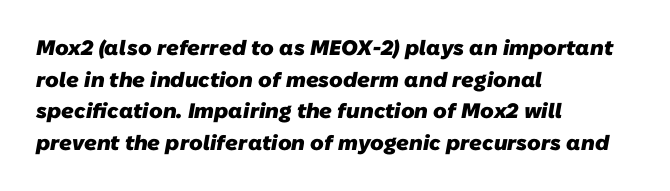
Q: Is the text bold? A: Yes.
Q: Is the text underlined? A: No.
Q: How is the paragraph aligned? A: Left-aligned.
Q: Is the spacing between letters normal or unusually wide? A: Normal.
Q: Is the spacing between lines tight, normal or loose? A: Normal.
